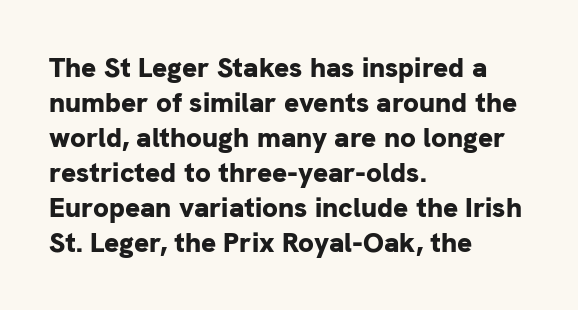
The image shows 28 px bold sans-serif type, upright; set left-aligned, normal line spacing (1.25x), normal letter spacing, not underlined; low stroke contrast and a medium x-height.
